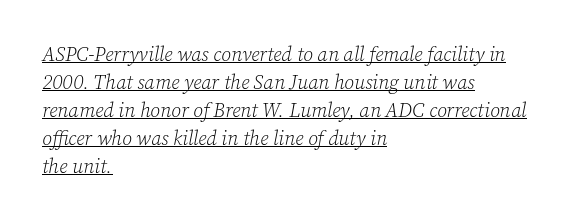
These lines are set flush left with a ragged right edge. The passage shown stacks its lines at a standard gap. The cut favours lightness, reaching ordinary text weight at its darkest. The text carries the slant typical of an italic or oblique font.
